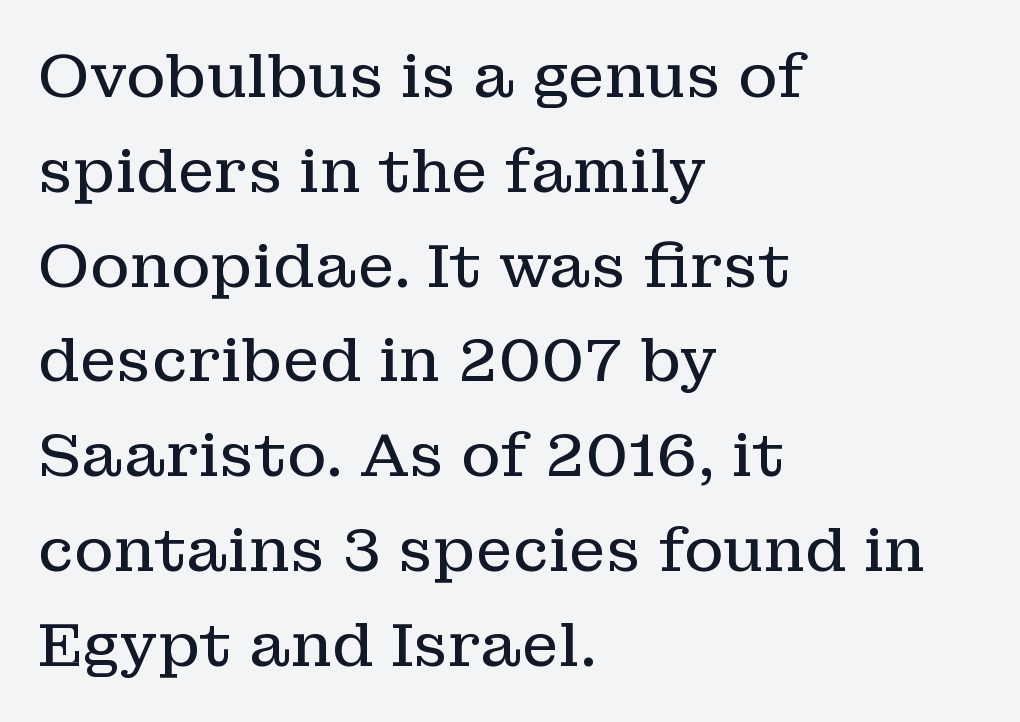
In terms of letterspacing, this is plain default setting. Reading down the column, the eye jumps a familiar distance to each next line. The lines are quadded left. A typesetter would call this proportional, since set widths differ per character.
